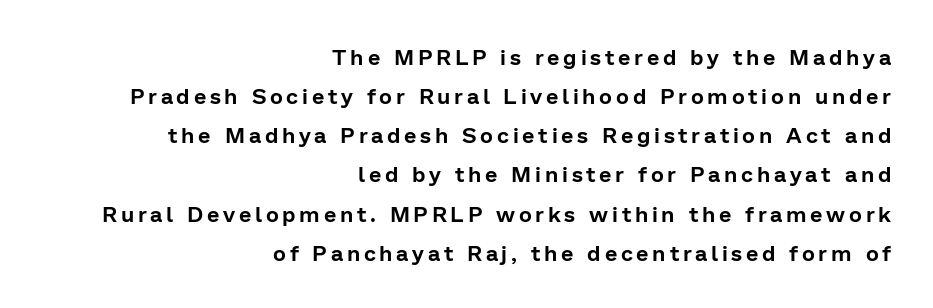
A clean baseline with only descenders dipping below it. The typesetter chose a ragged-left arrangement here. Posture: vertical.
